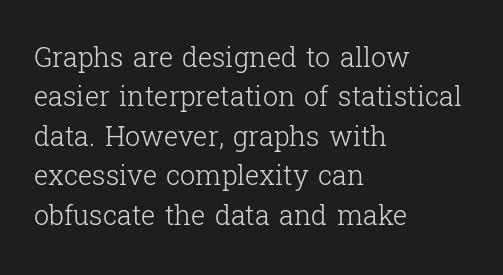
The image shows 27 px text type, upright; set left-aligned, normal line spacing (1.46x), normal letter spacing, not underlined.
